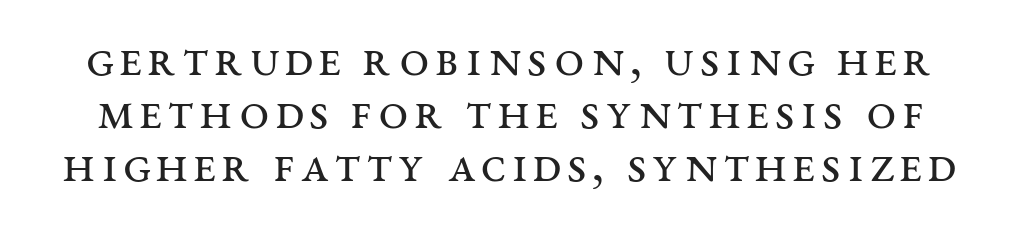
Q: Is the text bold? A: No.
Q: Is the text italic (slanted)? A: No, it is upright.
Q: Is the typeface a serif or a sans-serif typeface? A: Serif.
Q: Is the text underlined? A: No.
Q: Is the spacing between lines tight, normal or loose? A: Tight.
Q: Width (condensed, normal, or wide)? A: Wide.
Q: Stroke contrast? A: Medium.
Q: x-height? A: Large.
Q: Monospaced? A: No.
